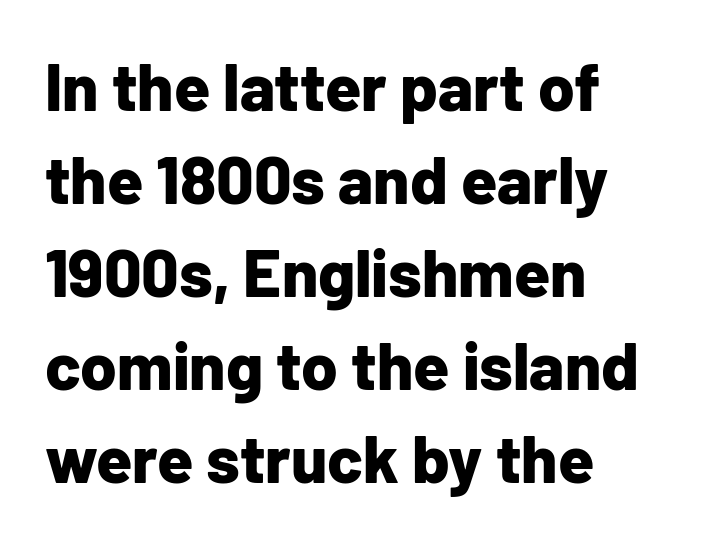
{"serif": "no", "italic": "no", "bold": "yes", "weight": "bold", "width": "normal", "stroke_contrast": "low", "x_height": "medium", "monospaced": "no", "underline": "no", "align": "left", "line_spacing": "normal", "line_spacing_ratio": 1.41, "letter_spacing": "normal", "letter_spacing_em": 0.0, "glyph_px": 66}
